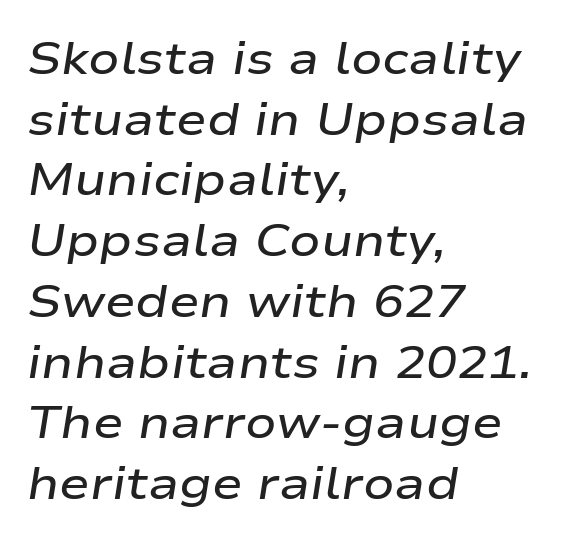
Q: Is the text bold? A: Semi-bold.
Q: Is the text italic (slanted)? A: Yes, it leans right by about 9 degrees.
Q: Is the text underlined? A: No.
Q: How is the paragraph aligned? A: Left-aligned.
Q: Is the spacing between letters normal or unusually wide? A: Normal.
Q: Is the spacing between lines tight, normal or loose? A: Normal.
Q: Width (condensed, normal, or wide)? A: Wide.
Q: Stroke contrast? A: Low.
Q: x-height? A: Medium.
Q: Monospaced? A: No.
